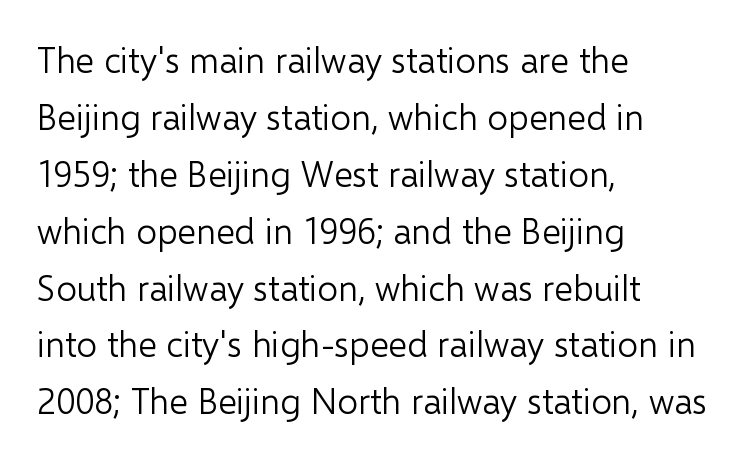
Q: Is the text bold? A: No.
Q: Is the text italic (slanted)? A: No, it is upright.
Q: Is the typeface a serif or a sans-serif typeface? A: Sans-serif.
Q: Is the text underlined? A: No.
Q: How is the paragraph aligned? A: Left-aligned.
Q: Is the spacing between letters normal or unusually wide? A: Normal.
Q: Is the spacing between lines tight, normal or loose? A: Normal.
Q: Width (condensed, normal, or wide)? A: Normal.
Q: Stroke contrast? A: Low.
Q: x-height? A: Medium.
Q: Monospaced? A: No.
